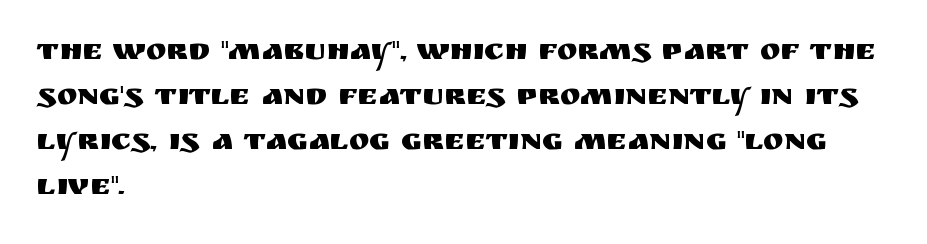
{"serif": "no", "italic": "no", "width": "normal", "stroke_contrast": "medium", "x_height": "large", "monospaced": "no", "underline": "no", "align": "left", "line_spacing": "normal", "line_spacing_ratio": 1.45, "letter_spacing": "normal", "letter_spacing_em": 0.0, "glyph_px": 31}
